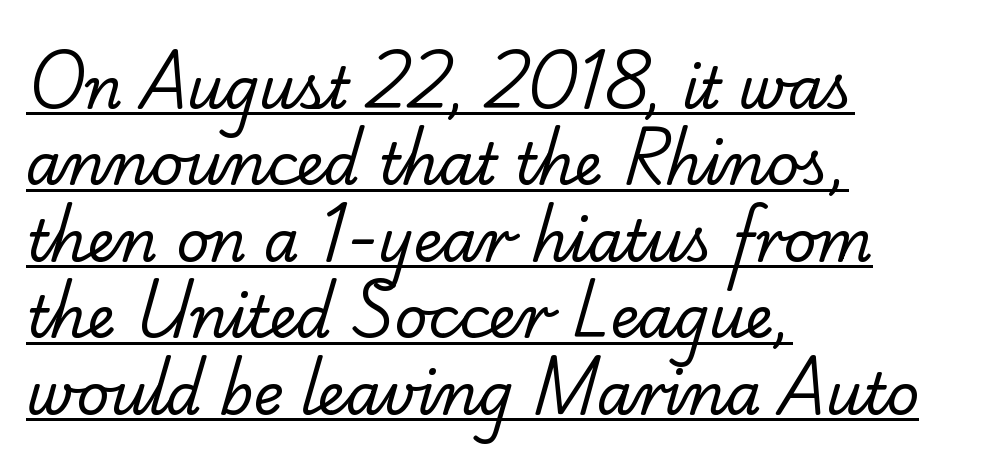
The image shows 57 px regular-weight type; set left-aligned, normal line spacing (1.34x), normal letter spacing, underlined; low stroke contrast and a small x-height.
